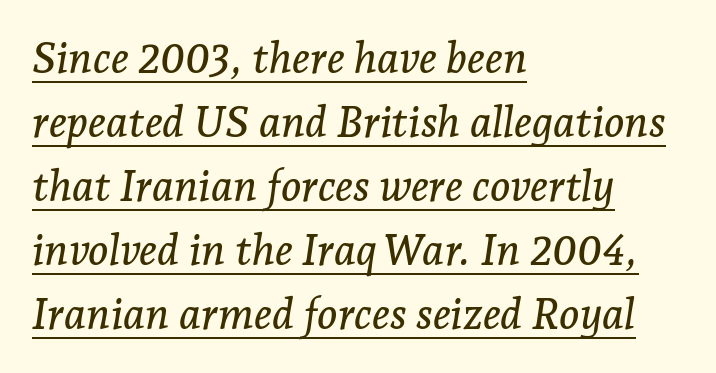
Q: Is the text italic (slanted)? A: Yes, it leans right by about 7 degrees.
Q: Is the typeface a serif or a sans-serif typeface? A: Serif.
Q: Is the text underlined? A: Yes.
Q: How is the paragraph aligned? A: Left-aligned.
Q: Is the spacing between letters normal or unusually wide? A: Normal.
Q: Is the spacing between lines tight, normal or loose? A: Normal.
Q: Width (condensed, normal, or wide)? A: Normal.
Q: Stroke contrast? A: Low.
Q: x-height? A: Medium.
Q: Monospaced? A: No.
